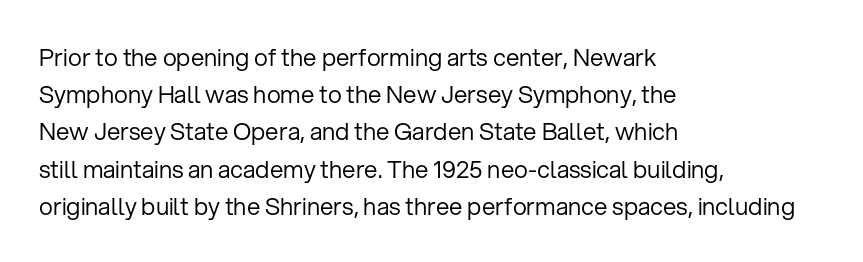
{"italic": "no", "bold": "no", "underline": "no", "align": "left", "line_spacing": "normal", "line_spacing_ratio": 1.55, "letter_spacing": "normal", "letter_spacing_em": 0.0, "glyph_px": 24}
